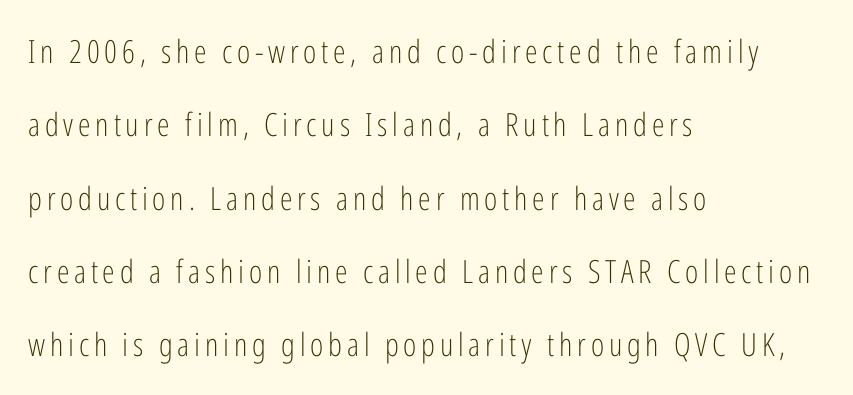
Q: Is the text bold? A: No.
Q: Is the text italic (slanted)? A: No, it is upright.
Q: Is the typeface a serif or a sans-serif typeface? A: Sans-serif.
Q: Is the text underlined? A: No.
Q: How is the paragraph aligned? A: Left-aligned.
Q: Is the spacing between lines tight, normal or loose? A: Loose.
Q: Width (condensed, normal, or wide)? A: Condensed.
Q: Stroke contrast? A: Low.
Q: x-height? A: Medium.
Q: Monospaced? A: No.
